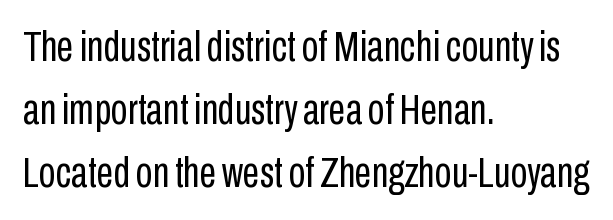
Q: Is the text bold? A: No.
Q: Is the text italic (slanted)? A: No, it is upright.
Q: Is the typeface a serif or a sans-serif typeface? A: Sans-serif.
Q: Is the text underlined? A: No.
Q: How is the paragraph aligned? A: Left-aligned.
Q: Is the spacing between letters normal or unusually wide? A: Normal.
Q: Is the spacing between lines tight, normal or loose? A: Normal.
Q: Width (condensed, normal, or wide)? A: Condensed.
Q: Stroke contrast? A: Low.
Q: x-height? A: Medium.
Q: Monospaced? A: No.
